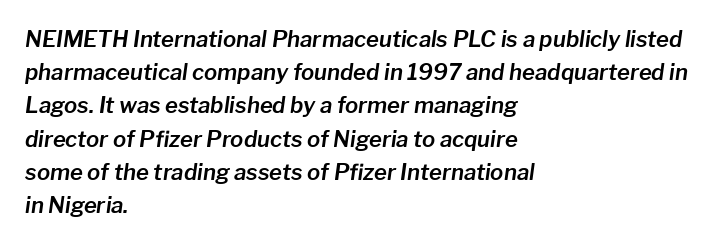
The image shows 22 px text type, italic (leaning right); set left-aligned, normal line spacing (1.51x), normal letter spacing, not underlined.
